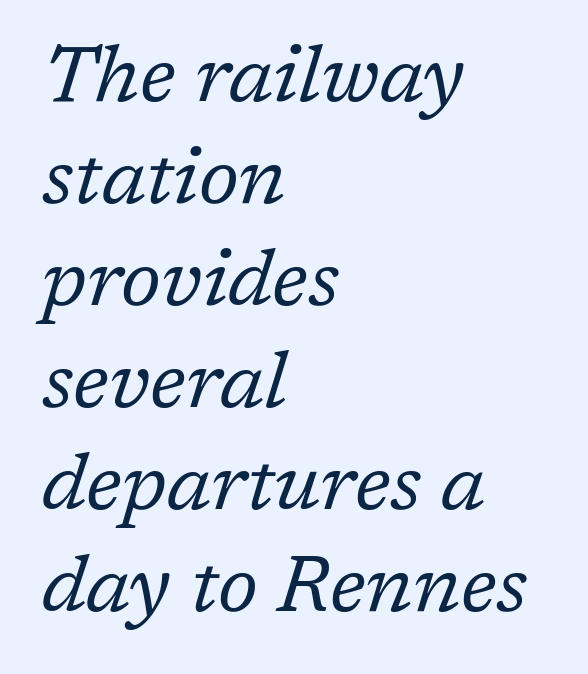
The image shows 79 px regular-weight serif type, italic (leaning right); set left-aligned, normal line spacing (1.29x), normal letter spacing, not underlined; low stroke contrast and a medium x-height.
